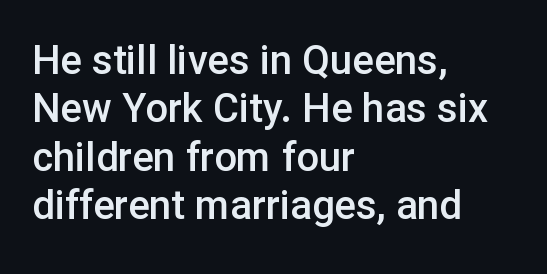
This is the regular roman posture of the typeface. These lines stack with their left ends in a neat column. Underline: absent. Notice the strokes are somewhat thickened but not fully heavy: this is a semibold. Look at the tracking — it's just the regular setting, nothing added.
